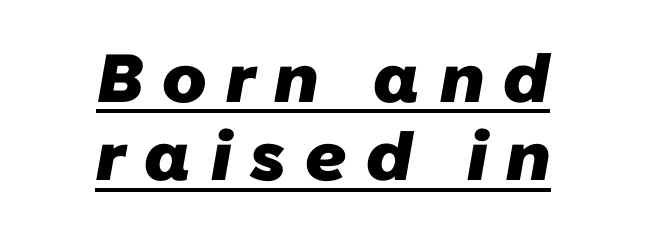
Q: Is the text bold? A: Yes.
Q: Is the typeface a serif or a sans-serif typeface? A: Sans-serif.
Q: Is the text underlined? A: Yes.
Q: How is the paragraph aligned? A: Centered.
Q: Is the spacing between letters normal or unusually wide? A: Unusually wide.
Q: Is the spacing between lines tight, normal or loose? A: Tight.
Q: Width (condensed, normal, or wide)? A: Normal.
Q: Stroke contrast? A: Low.
Q: x-height? A: Medium.
Q: Monospaced? A: No.
